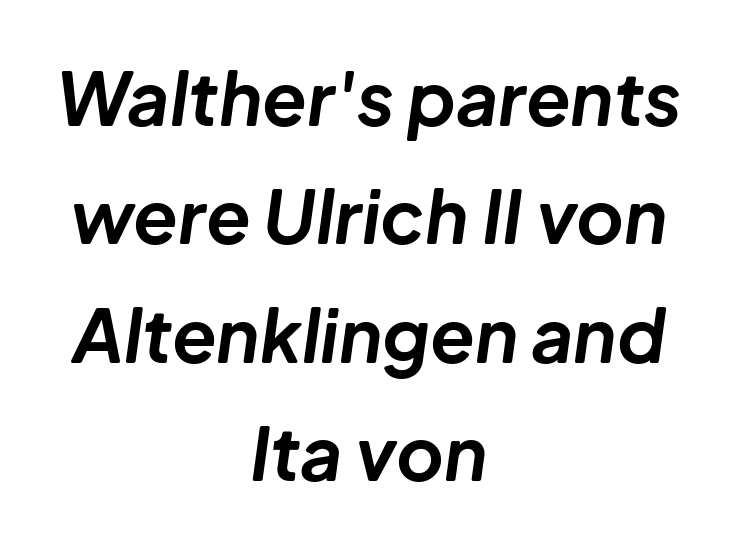
Glance below the letters and you will spot only blank space. Short note: letters normally spaced. Italic? Definitely — the glyphs are oblique. Character widths vary here, with narrow letters taking less room than wide ones. The typesetting leans heavy: a genuine bold.
